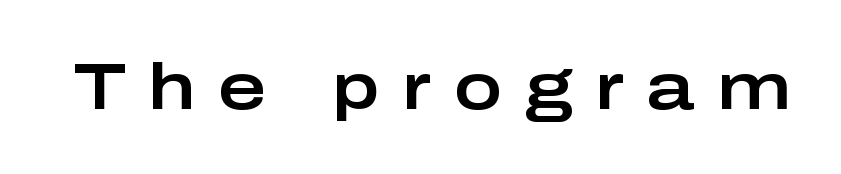
Q: Is the text italic (slanted)? A: No, it is upright.
Q: Is the typeface a serif or a sans-serif typeface? A: Sans-serif.
Q: Is the text underlined? A: No.
Q: Is the spacing between letters normal or unusually wide? A: Unusually wide.
Q: Width (condensed, normal, or wide)? A: Wide.
Q: Stroke contrast? A: Low.
Q: x-height? A: Medium.
Q: Monospaced? A: No.
